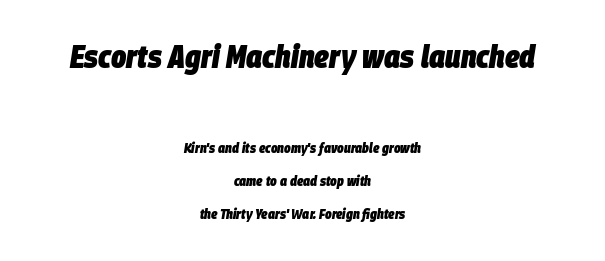
Q: Is the text bold? A: Yes.
Q: Is the text italic (slanted)? A: Yes, it leans right by about 9 degrees.
Q: Is the text underlined? A: No.
Q: How is the paragraph aligned? A: Centered.
Q: Is the spacing between letters normal or unusually wide? A: Normal.
Q: Is the spacing between lines tight, normal or loose? A: Loose.
Q: Which block of text is set in a larger size, the first (top) or the second (bottom)? A: The first (top) one.
Q: Width (condensed, normal, or wide)? A: Condensed.
Q: Stroke contrast? A: Low.
Q: x-height? A: Large.
Q: Monospaced? A: No.
